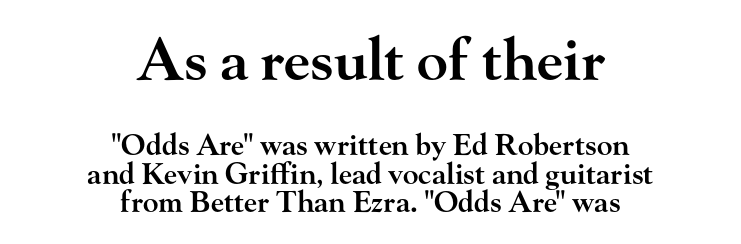
The image shows 58 px semibold, wide serif type, upright; set centered, tight line spacing (0.99x), normal letter spacing, not underlined; the first (top) block is 2.0x larger; high stroke contrast and a small x-height.
